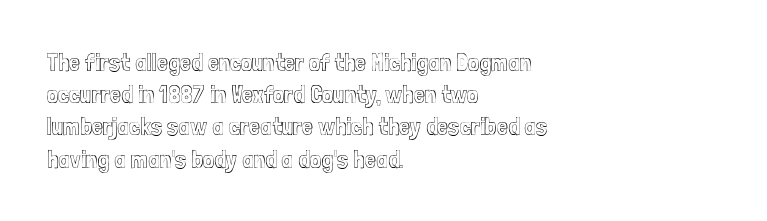
{"italic": "no", "underline": "no", "align": "left", "line_spacing": "normal", "line_spacing_ratio": 1.29, "letter_spacing": "normal", "letter_spacing_em": 0.0, "glyph_px": 25}
